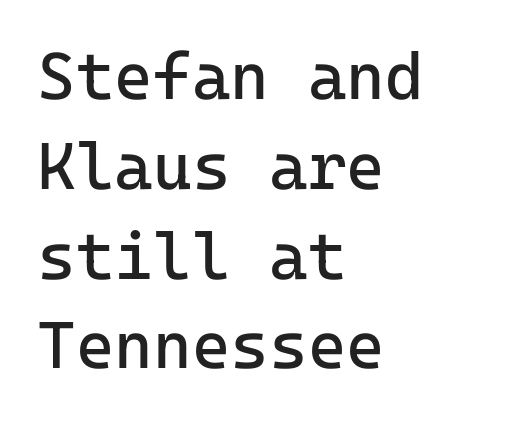
The image shows 66 px regular-weight sans-serif type, upright; set left-aligned, normal line spacing (1.36x), normal letter spacing, not underlined; low stroke contrast and a medium x-height.
